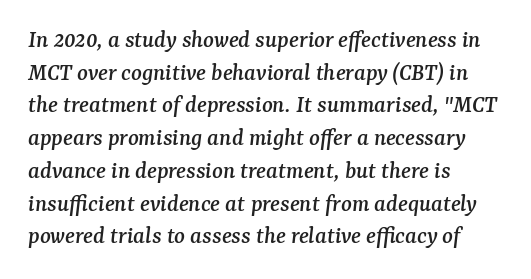
The image shows 25 px text type, italic (leaning right); set left-aligned, normal line spacing (1.31x), normal letter spacing, not underlined.
